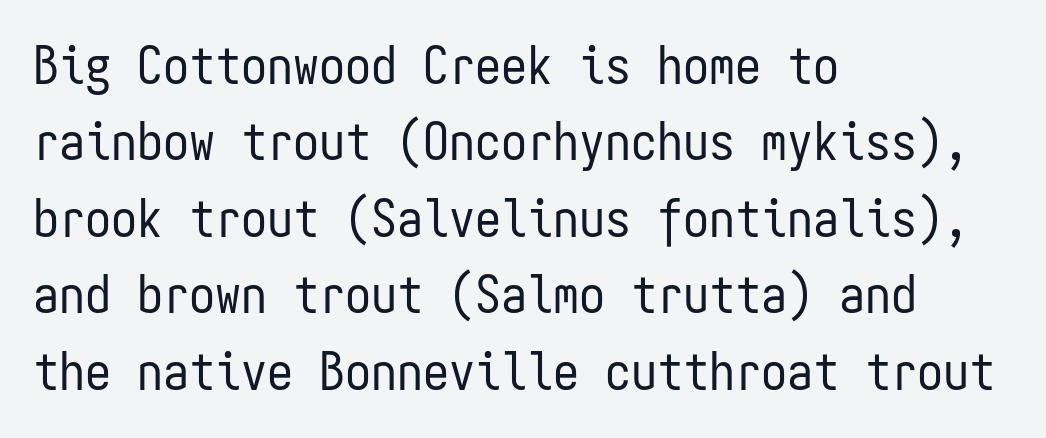
Q: Is the text bold? A: No.
Q: Is the text italic (slanted)? A: No, it is upright.
Q: Is the typeface a serif or a sans-serif typeface? A: Sans-serif.
Q: Is the text underlined? A: No.
Q: How is the paragraph aligned? A: Left-aligned.
Q: Is the spacing between letters normal or unusually wide? A: Normal.
Q: Is the spacing between lines tight, normal or loose? A: Normal.
Q: Width (condensed, normal, or wide)? A: Condensed.
Q: Stroke contrast? A: Low.
Q: x-height? A: Medium.
Q: Monospaced? A: Yes.
